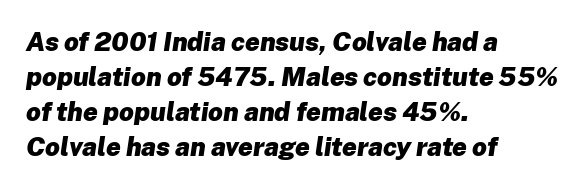
The image shows 26 px bold type, italic (leaning right); set left-aligned, normal line spacing (1.35x), normal letter spacing, not underlined.
